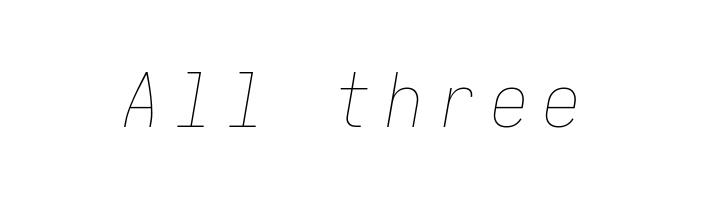
{"italic": "yes", "lean": "right", "slant_degrees": 10, "bold": "no", "weight": "thin", "width": "condensed", "stroke_contrast": "low", "x_height": "medium", "underline": "no", "letter_spacing": "wide", "letter_spacing_em": 0.2, "glyph_px": 75}
